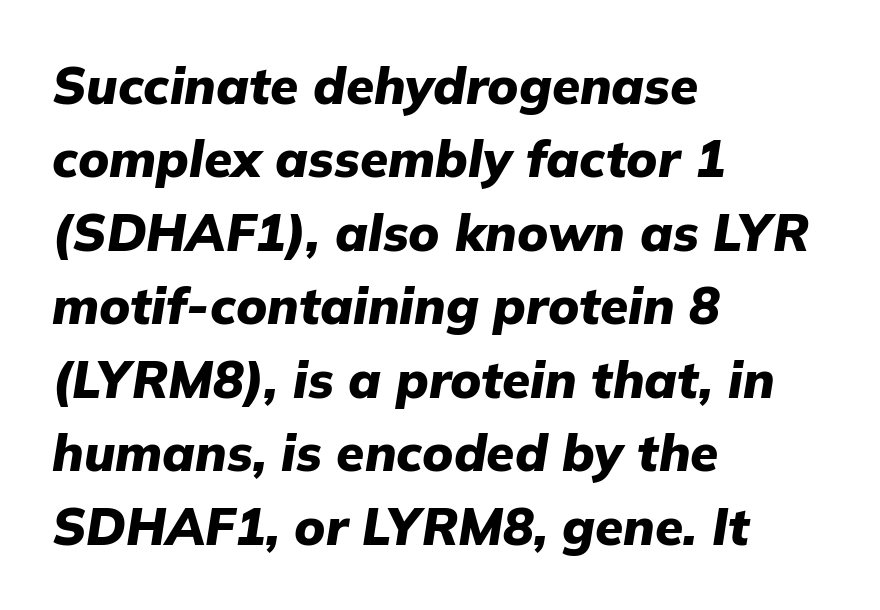
The image shows 51 px heavy type, italic (leaning right); set left-aligned, normal line spacing (1.44x), normal letter spacing, not underlined; low stroke contrast and a medium x-height.
